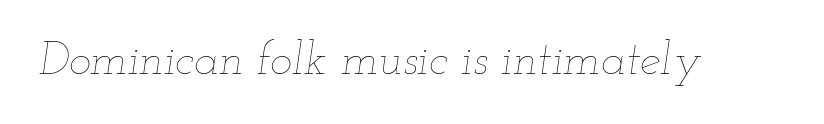
Note the varied advance widths — an 'i' is clearly narrower than an 'm'. Stems here are at most as thick as an everyday book face. An italicized treatment has been applied to the whole sample. How are the letters spaced? Ordinarily, with no added tracking.
